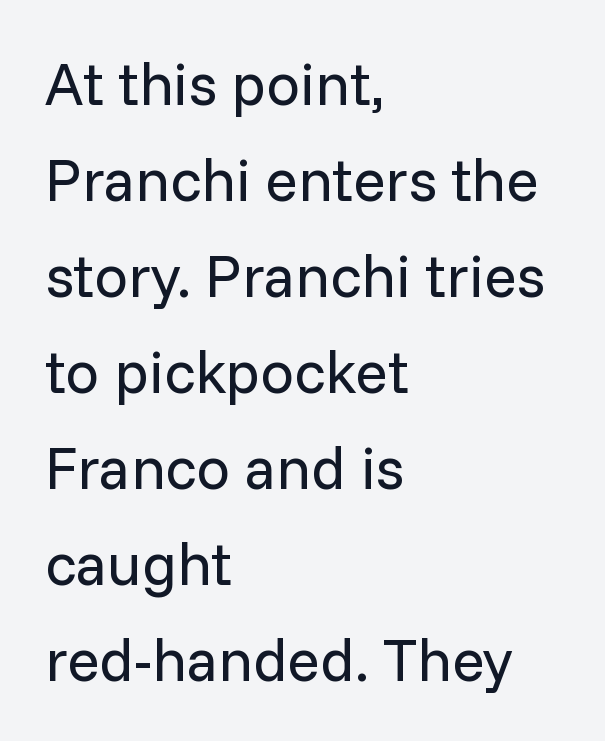
Posture: upright roman. Nobody touched the tracking dial on this one. Clear beneath every line of the passage. Weight class: somewhere from thin through regular. The glyphs in this specimen are sans serif. Normally led — the rows are evenly, conventionally spaced.
